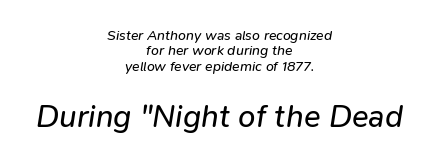
Q: Is the text bold? A: No.
Q: Is the text italic (slanted)? A: Yes, it leans right by about 9 degrees.
Q: Is the text underlined? A: No.
Q: How is the paragraph aligned? A: Centered.
Q: Is the spacing between letters normal or unusually wide? A: Normal.
Q: Is the spacing between lines tight, normal or loose? A: Tight.
Q: Which block of text is set in a larger size, the first (top) or the second (bottom)? A: The second (bottom) one.
Q: Width (condensed, normal, or wide)? A: Normal.
Q: Stroke contrast? A: Low.
Q: x-height? A: Medium.
Q: Monospaced? A: No.
